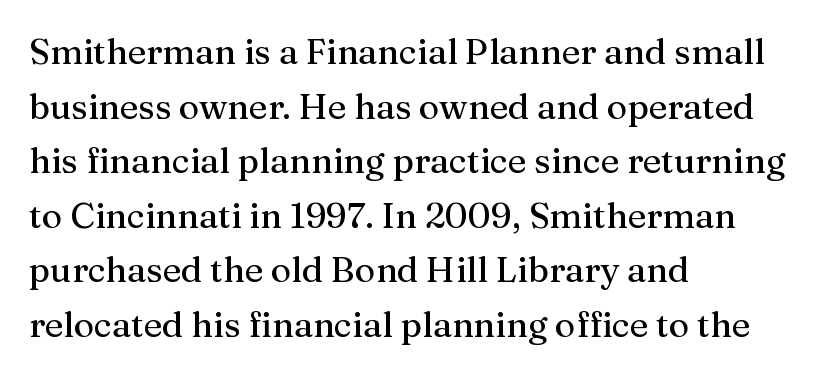
{"serif": "yes", "italic": "no", "width": "normal", "stroke_contrast": "medium", "x_height": "medium", "monospaced": "no", "underline": "no", "align": "left", "line_spacing": "normal", "line_spacing_ratio": 1.56, "letter_spacing": "normal", "letter_spacing_em": 0.0, "glyph_px": 35}
